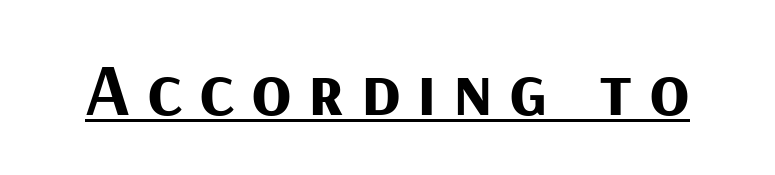
Spacing verdict: proportional, widths tailored to each character. There is plenty of visible air inserted between adjacent glyphs. You can tell from the bare stems that sans-serif type was used. Each line of the rendering has a horizontal stroke beneath the glyphs.
